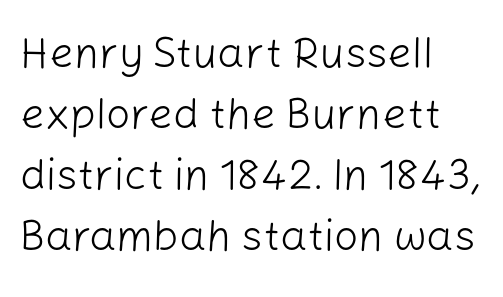
Q: Is the text bold? A: No.
Q: Is the text italic (slanted)? A: No, it is upright.
Q: Is the typeface a serif or a sans-serif typeface? A: Sans-serif.
Q: Is the text underlined? A: No.
Q: How is the paragraph aligned? A: Left-aligned.
Q: Is the spacing between letters normal or unusually wide? A: Normal.
Q: Is the spacing between lines tight, normal or loose? A: Normal.
Q: Width (condensed, normal, or wide)? A: Normal.
Q: Stroke contrast? A: Low.
Q: x-height? A: Medium.
Q: Monospaced? A: No.
